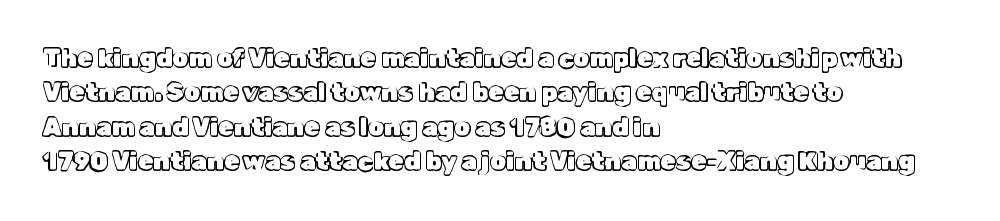
Q: Is the text italic (slanted)? A: No, it is upright.
Q: Is the text underlined? A: No.
Q: How is the paragraph aligned? A: Left-aligned.
Q: Is the spacing between letters normal or unusually wide? A: Normal.
Q: Is the spacing between lines tight, normal or loose? A: Normal.
